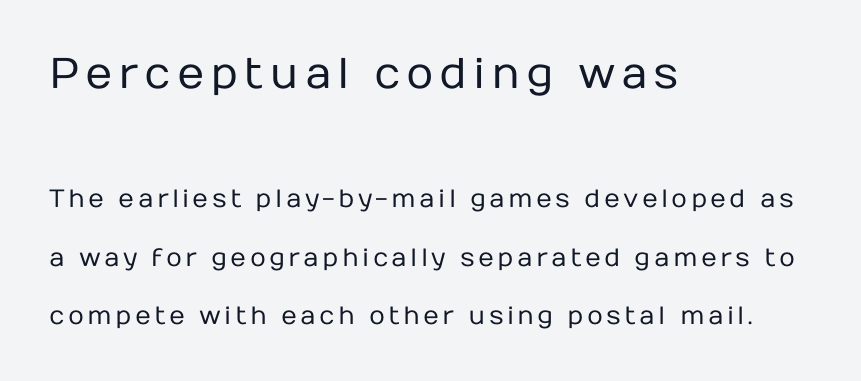
Q: Is the text bold? A: No.
Q: Is the text italic (slanted)? A: No, it is upright.
Q: Is the typeface a serif or a sans-serif typeface? A: Sans-serif.
Q: Is the text underlined? A: No.
Q: How is the paragraph aligned? A: Left-aligned.
Q: Is the spacing between lines tight, normal or loose? A: Loose.
Q: Which block of text is set in a larger size, the first (top) or the second (bottom)? A: The first (top) one.
Q: Width (condensed, normal, or wide)? A: Normal.
Q: Stroke contrast? A: Low.
Q: x-height? A: Medium.
Q: Monospaced? A: No.
